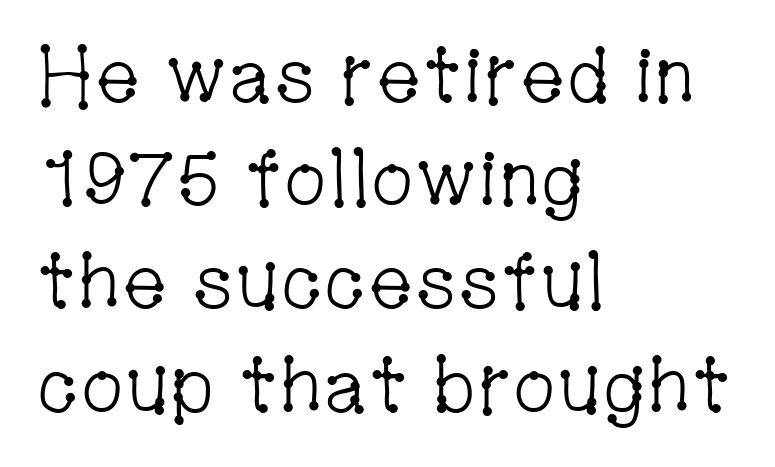
{"serif": "yes", "italic": "no", "bold": "no", "weight": "light", "width": "condensed", "stroke_contrast": "low", "x_height": "medium", "monospaced": "no", "underline": "no", "align": "left", "line_spacing": "normal", "line_spacing_ratio": 1.34, "letter_spacing": "normal", "letter_spacing_em": 0.0, "glyph_px": 77}
